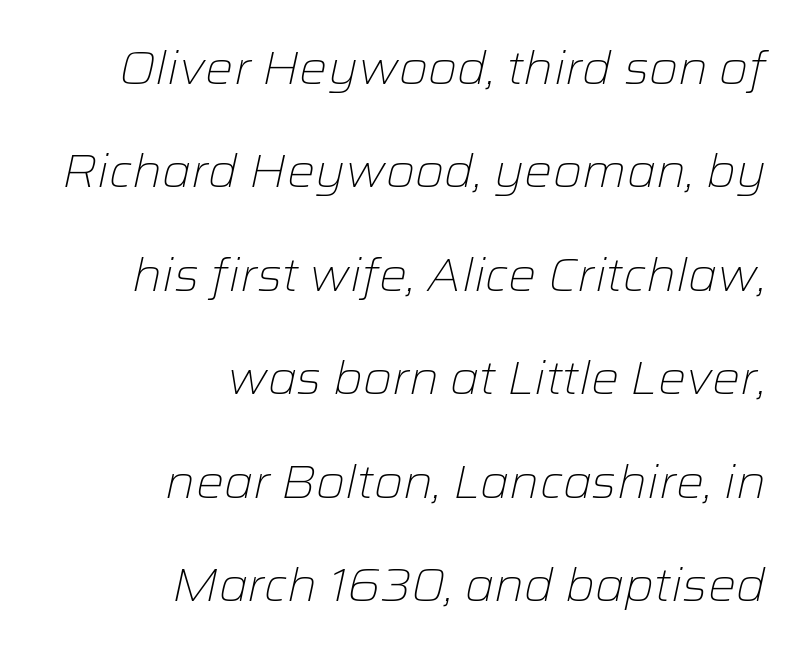
The font's italic variant was chosen for this text. Think of a printed novel: that variable character pitch is what you see here. Horizontal alignment here is rightward, an uncommon choice for prose. Stroke mass is kept to a normal reading level or below.
